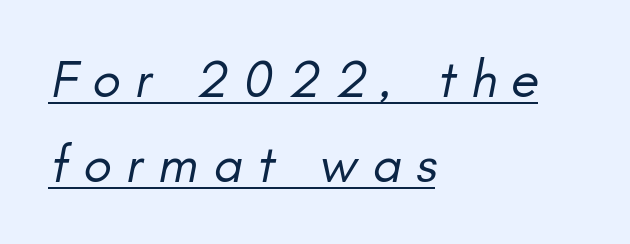
These lines stack with their left ends in a neat column. Letters have the restrained weight of plain body copy at most. These lines have a slow, spaced-out rhythm from letter to letter. A typesetter would mark this as italic.
